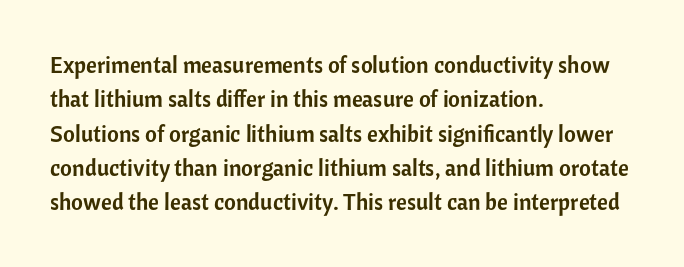
Q: Is the text italic (slanted)? A: No, it is upright.
Q: Is the text underlined? A: No.
Q: How is the paragraph aligned? A: Left-aligned.
Q: Is the spacing between letters normal or unusually wide? A: Normal.
Q: Is the spacing between lines tight, normal or loose? A: Normal.
